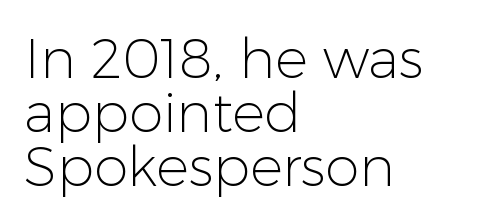
The image shows 55 px light sans-serif type, upright; set left-aligned, tight line spacing (0.98x), normal letter spacing, not underlined; low stroke contrast and a medium x-height.
